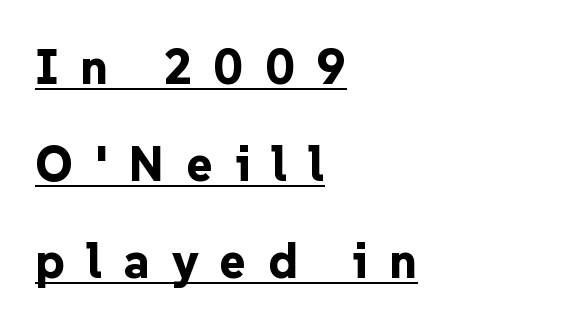
{"serif": "no", "italic": "no", "bold": "yes", "weight": "bold", "width": "normal", "stroke_contrast": "low", "x_height": "medium", "monospaced": "no", "underline": "yes", "align": "left", "line_spacing": "loose", "line_spacing_ratio": 1.98, "letter_spacing": "wide", "letter_spacing_em": 0.45, "glyph_px": 49}
